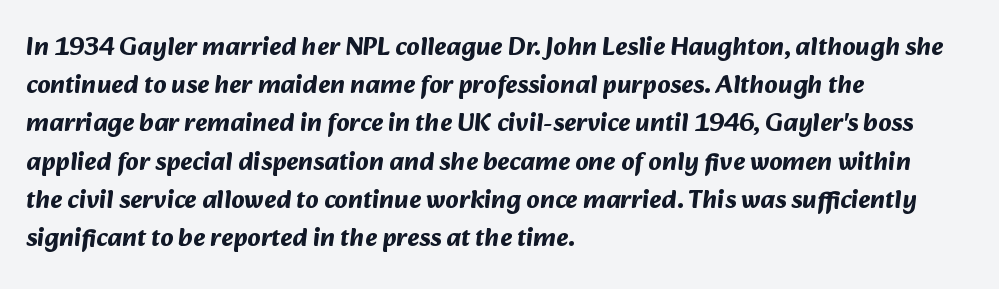
Q: Is the text bold? A: Yes.
Q: Is the text underlined? A: No.
Q: How is the paragraph aligned? A: Left-aligned.
Q: Is the spacing between letters normal or unusually wide? A: Normal.
Q: Is the spacing between lines tight, normal or loose? A: Normal.
